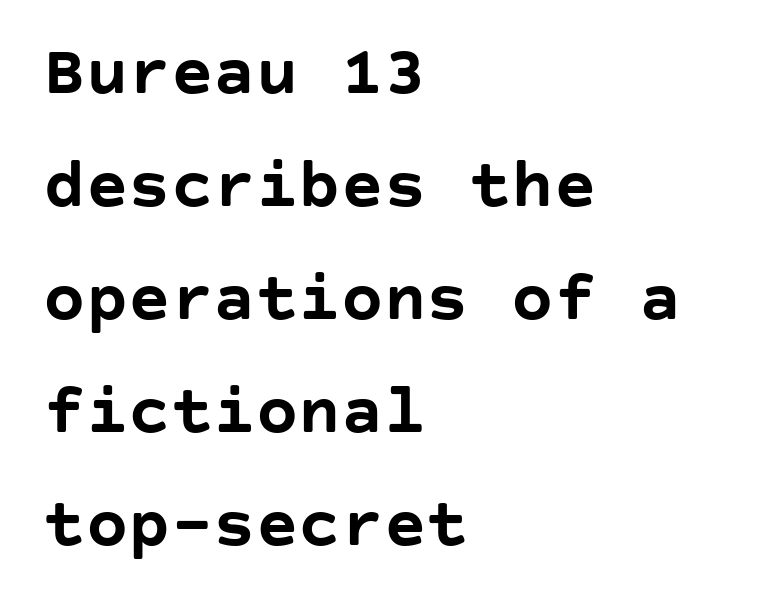
Q: Is the text bold? A: Yes.
Q: Is the text italic (slanted)? A: No, it is upright.
Q: Is the typeface a serif or a sans-serif typeface? A: Sans-serif.
Q: Is the text underlined? A: No.
Q: How is the paragraph aligned? A: Left-aligned.
Q: Is the spacing between letters normal or unusually wide? A: Normal.
Q: Is the spacing between lines tight, normal or loose? A: Normal.
Q: Width (condensed, normal, or wide)? A: Normal.
Q: Stroke contrast? A: Low.
Q: x-height? A: Large.
